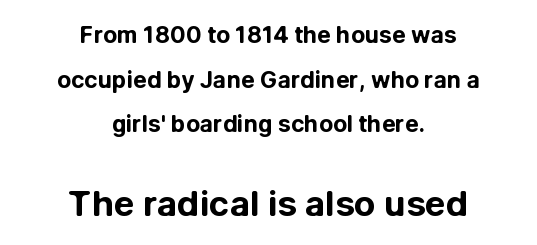
Q: Is the text bold? A: Yes.
Q: Is the text italic (slanted)? A: No, it is upright.
Q: Is the typeface a serif or a sans-serif typeface? A: Sans-serif.
Q: Is the text underlined? A: No.
Q: How is the paragraph aligned? A: Centered.
Q: Is the spacing between letters normal or unusually wide? A: Normal.
Q: Is the spacing between lines tight, normal or loose? A: Loose.
Q: Which block of text is set in a larger size, the first (top) or the second (bottom)? A: The second (bottom) one.
Q: Width (condensed, normal, or wide)? A: Normal.
Q: Stroke contrast? A: Low.
Q: x-height? A: Medium.
Q: Monospaced? A: No.
